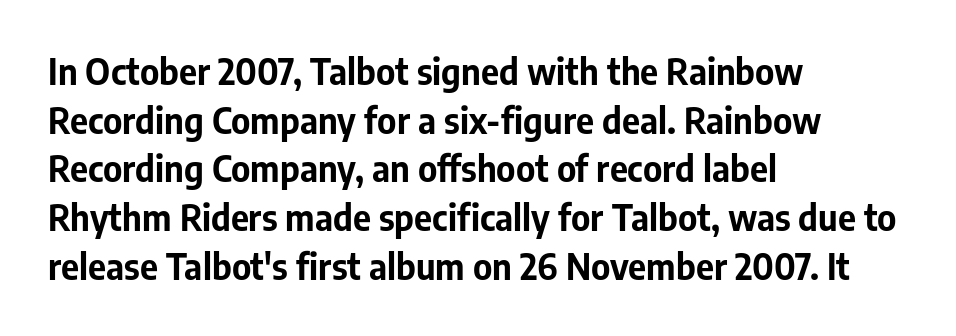
The letters sit at their default tracking, neither squeezed nor spread. The lines sit at an ordinary, default distance from one another. On the weight axis this lands at bold, roughly 700. The characters display no serif detailing; their extremities are plain. Character widths vary here, with narrow letters taking less room than wide ones. When letters stand straight like this, we call the style roman or upright.
